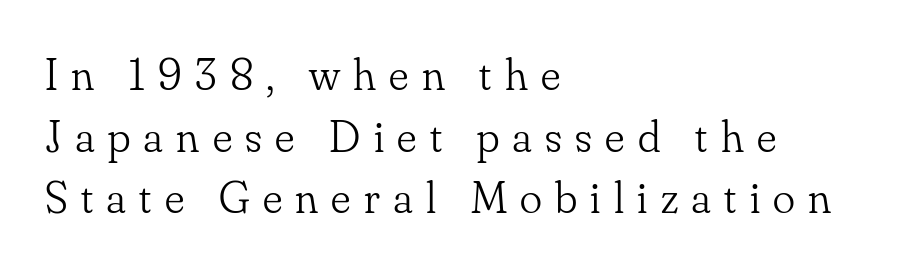
{"serif": "yes", "italic": "no", "bold": "no", "weight": "light", "width": "normal", "stroke_contrast": "low", "x_height": "small", "monospaced": "no", "underline": "no", "align": "left", "line_spacing": "normal", "line_spacing_ratio": 1.34, "letter_spacing": "wide", "letter_spacing_em": 0.29, "glyph_px": 46}
